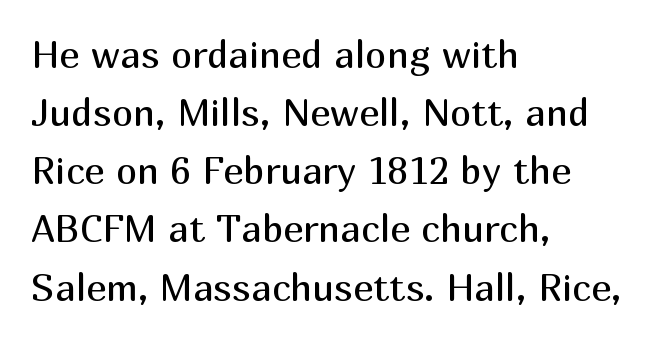
The image shows 38 px regular-weight sans-serif type, upright; set left-aligned, normal line spacing (1.53x), normal letter spacing, not underlined; medium stroke contrast and a medium x-height.
